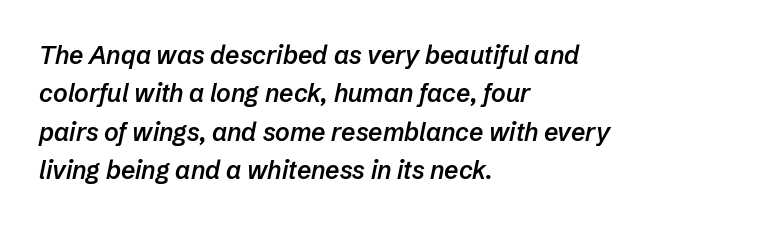
The image shows 25 px text type, italic (leaning right); set left-aligned, normal line spacing (1.54x), normal letter spacing, not underlined.
